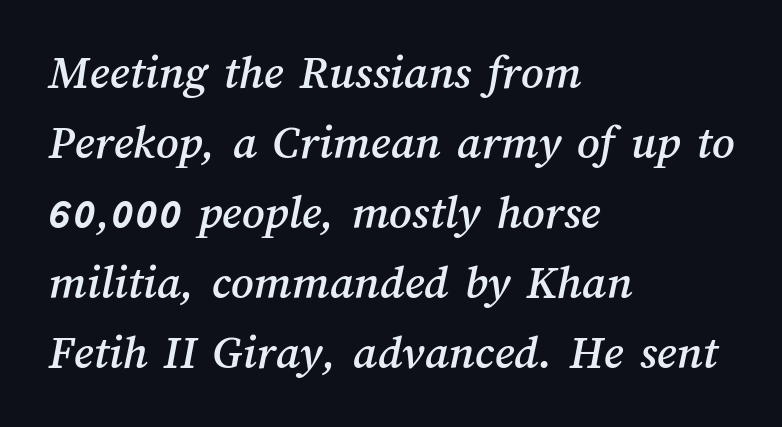
Q: Is the text underlined? A: No.
Q: How is the paragraph aligned? A: Left-aligned.
Q: Is the spacing between letters normal or unusually wide? A: Normal.
Q: Is the spacing between lines tight, normal or loose? A: Normal.
Q: Width (condensed, normal, or wide)? A: Normal.
Q: Stroke contrast? A: Medium.
Q: x-height? A: Medium.
Q: Monospaced? A: No.
